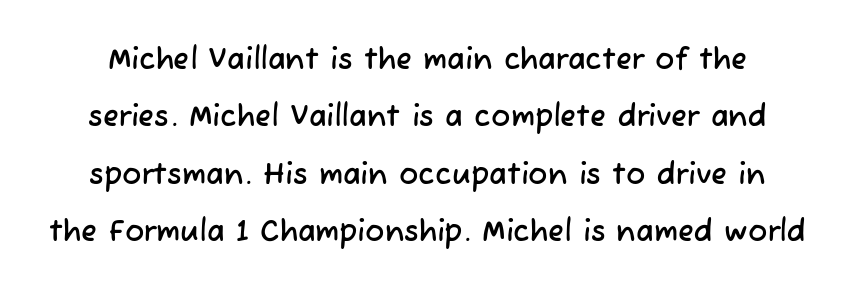
{"serif": "no", "width": "normal", "stroke_contrast": "low", "x_height": "medium", "monospaced": "no", "underline": "no", "line_spacing": "loose", "line_spacing_ratio": 1.98, "letter_spacing": "normal", "letter_spacing_em": 0.0, "glyph_px": 29}
